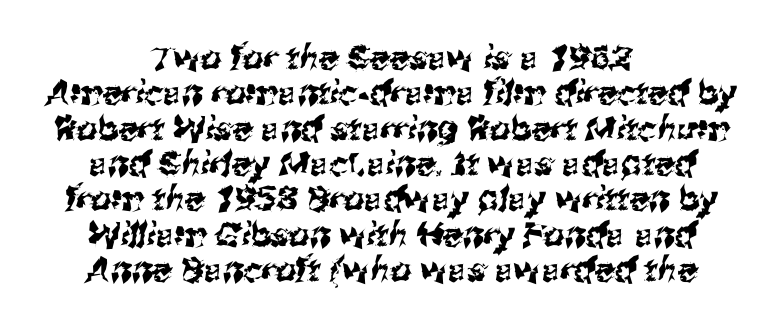
{"serif": "no", "width": "normal", "stroke_contrast": "medium", "x_height": "medium", "monospaced": "no", "underline": "no", "align": "center", "line_spacing": "tight", "line_spacing_ratio": 1.07, "letter_spacing": "normal", "letter_spacing_em": 0.0, "glyph_px": 33}
